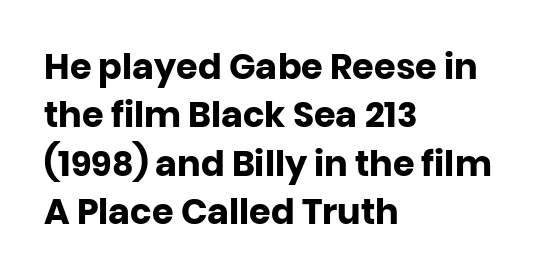
The image shows 35 px heavy sans-serif type, upright; set left-aligned, normal line spacing (1.38x), normal letter spacing, not underlined; low stroke contrast and a large x-height.
